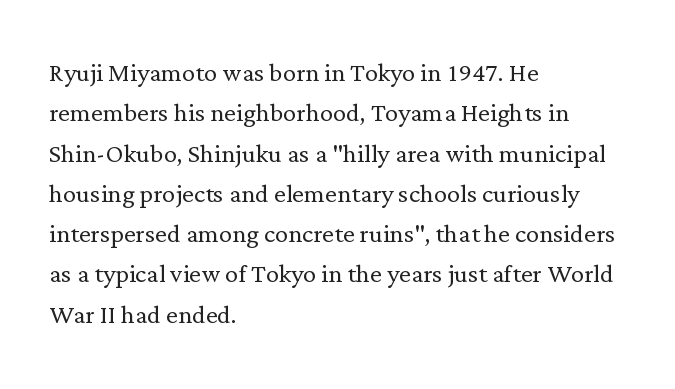
{"serif": "yes", "italic": "no", "bold": "no", "weight": "light", "width": "normal", "stroke_contrast": "low", "x_height": "medium", "monospaced": "no", "underline": "no", "align": "left", "line_spacing_ratio": 1.22, "letter_spacing": "normal", "letter_spacing_em": 0.0, "glyph_px": 33}
